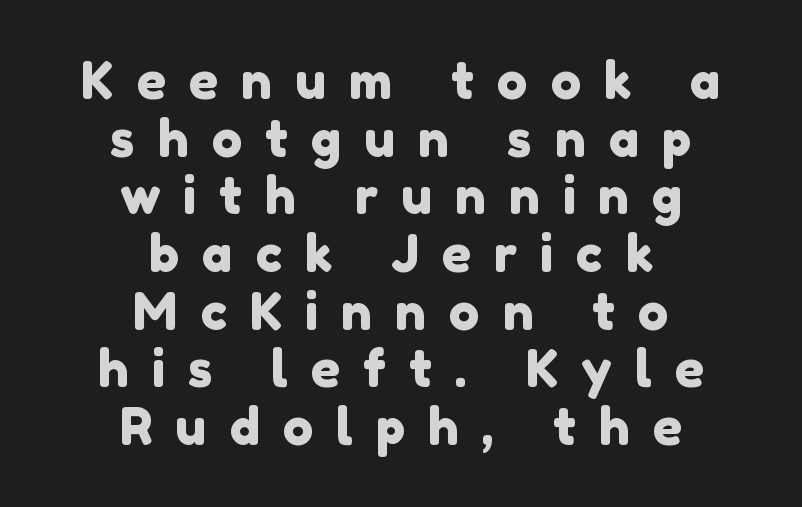
{"serif": "no", "width": "normal", "x_height": "medium", "monospaced": "no", "underline": "no", "align": "center", "line_spacing": "tight", "line_spacing_ratio": 1.13, "letter_spacing": "wide", "letter_spacing_em": 0.45, "glyph_px": 51}
